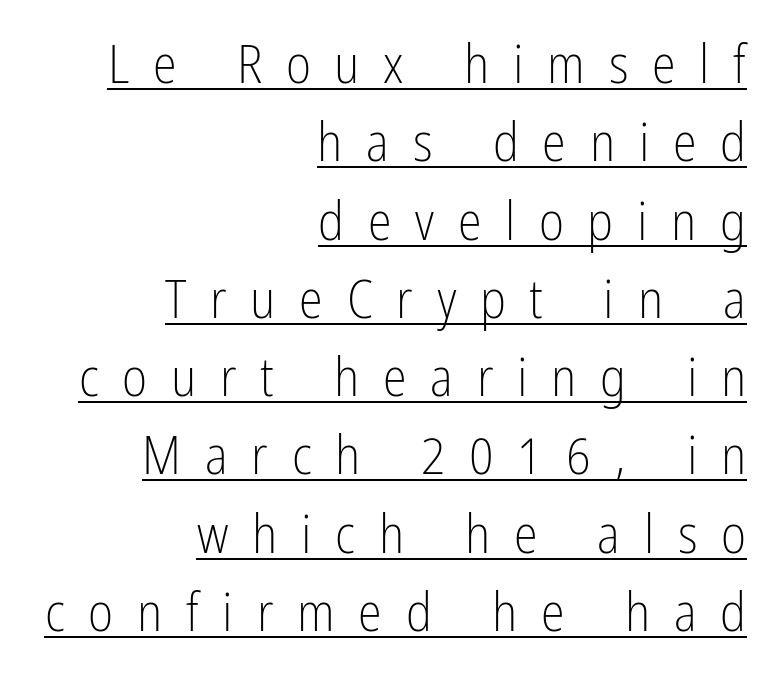
The image shows 54 px light, condensed sans-serif type, upright; set right-aligned, normal line spacing (1.45x), unusually wide letter spacing (+0.44 em), underlined; low stroke contrast and a medium x-height.
